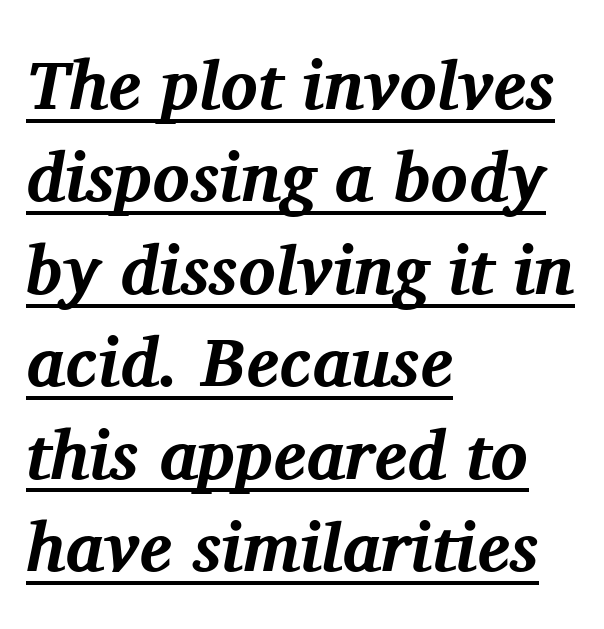
{"serif": "yes", "italic": "yes", "lean": "right", "slant_degrees": 11, "bold": "yes", "weight": "bold", "width": "normal", "stroke_contrast": "medium", "x_height": "medium", "monospaced": "no", "underline": "yes", "align": "left", "line_spacing": "normal", "line_spacing_ratio": 1.34, "letter_spacing": "normal", "letter_spacing_em": 0.0, "glyph_px": 69}
